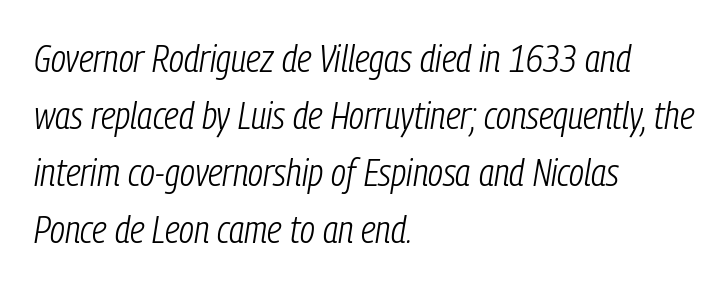
The image shows 39 px light, condensed type, italic (leaning right); set left-aligned, normal line spacing (1.46x), normal letter spacing, not underlined; low stroke contrast and a medium x-height.
